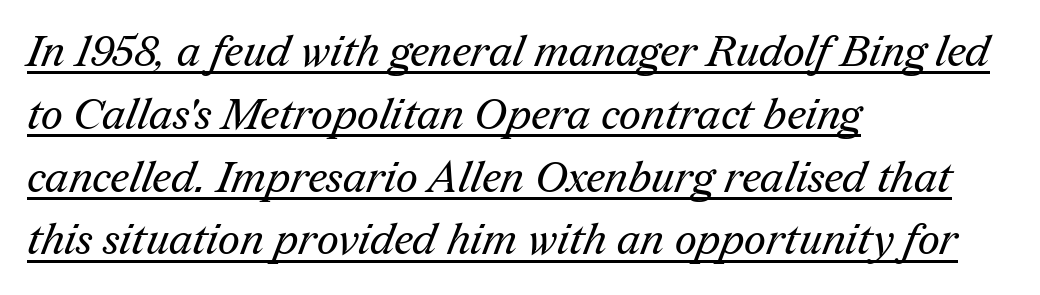
{"serif": "yes", "bold": "no", "weight": "regular", "width": "normal", "stroke_contrast": "medium", "x_height": "medium", "monospaced": "no", "underline": "yes", "align": "left", "line_spacing": "normal", "line_spacing_ratio": 1.46, "letter_spacing": "normal", "letter_spacing_em": 0.0, "glyph_px": 43}
